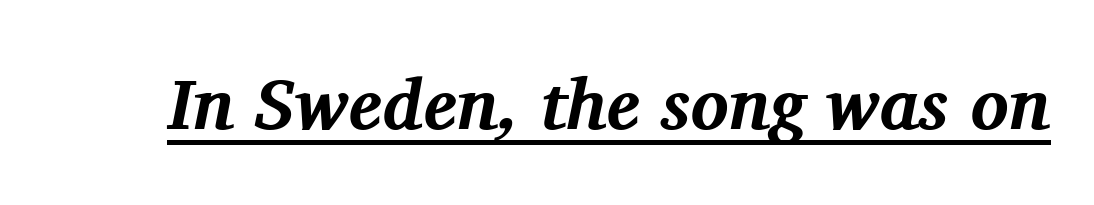
Q: Is the text bold? A: Yes.
Q: Is the text italic (slanted)? A: Yes, it leans right by about 11 degrees.
Q: Is the typeface a serif or a sans-serif typeface? A: Serif.
Q: Is the text underlined? A: Yes.
Q: Is the spacing between letters normal or unusually wide? A: Normal.
Q: Width (condensed, normal, or wide)? A: Normal.
Q: Stroke contrast? A: Medium.
Q: x-height? A: Medium.
Q: Monospaced? A: No.
